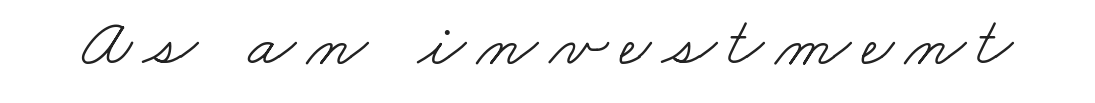
Does the type have serifs? Yes, each stem ends in a small foot. Is this a fixed-width face? No — the glyphs have proportional, varying widths. The baseline area is clear. Is the stroke heavy? The answer is a plain regular-or-lighter.
